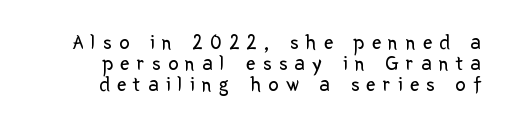
The image shows 21 px text type, upright; set right-aligned, tight line spacing (1.01x), unusually wide letter spacing (+0.35 em), not underlined.
